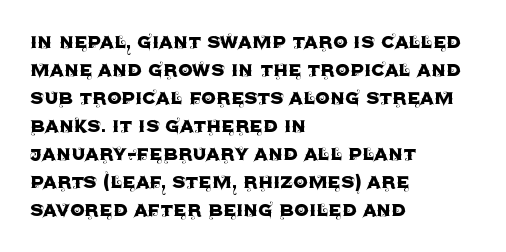
{"italic": "no", "underline": "no", "align": "left", "line_spacing_ratio": 1.22, "letter_spacing": "normal", "letter_spacing_em": 0.0, "glyph_px": 23}
